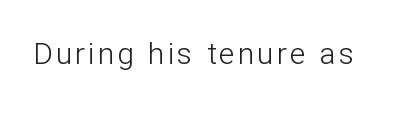
Q: Is the text bold? A: No.
Q: Is the text italic (slanted)? A: No, it is upright.
Q: Is the typeface a serif or a sans-serif typeface? A: Sans-serif.
Q: Is the text underlined? A: No.
Q: Width (condensed, normal, or wide)? A: Normal.
Q: Stroke contrast? A: Low.
Q: x-height? A: Medium.
Q: Monospaced? A: No.
